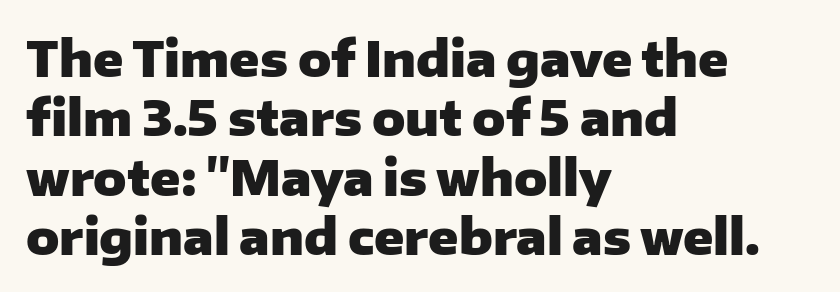
The zone under the glyphs is completely vacant. Grotesque or geometric, the face here clearly has no serifs. Leftover space on each line is placed entirely after the last word. Do the letters lean? They stand straight. Typographic density is high because the face is bold. Default kerning and tracking; the words read as compact shapes.
